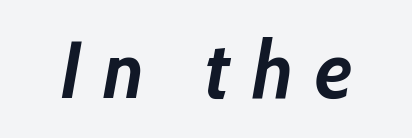
The image shows 80 px semibold type, italic (leaning right); set unusually wide letter spacing (+0.27 em), not underlined; low stroke contrast and a medium x-height.
